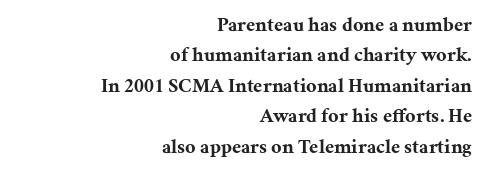
The leading is moderate, giving the passage an even texture. Is the letter spacing exaggerated? No — it looks like the ordinary default. Plain, unruled lines of type. The setting favours the right margin, as signatures and pull-quotes sometimes do. A full-strength bold gives these letters their thick strokes.
